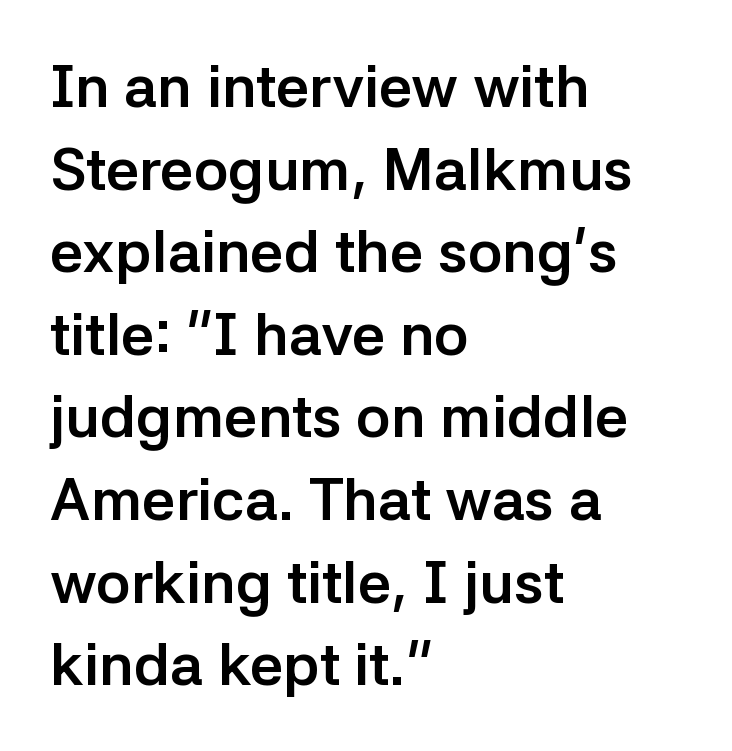
{"serif": "no", "italic": "no", "bold": "yes", "weight": "semibold", "width": "normal", "stroke_contrast": "low", "x_height": "medium", "monospaced": "no", "underline": "no", "align": "left", "line_spacing": "normal", "line_spacing_ratio": 1.4, "letter_spacing": "normal", "letter_spacing_em": 0.0, "glyph_px": 59}
